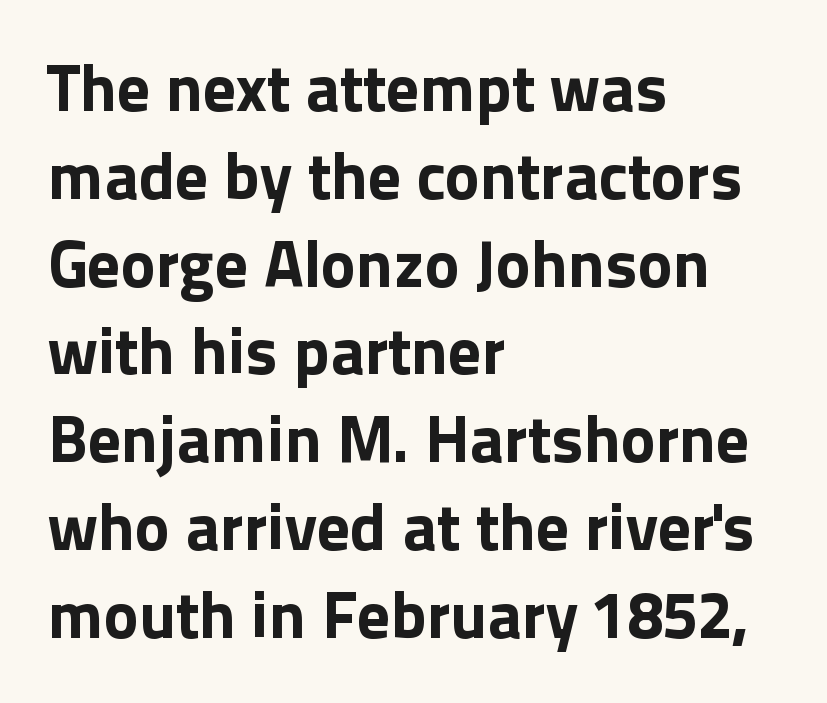
Emphasis by weight is at full strength: bold. A roman cut, with each character standing at attention. No word sits above an underline. No extra tracking has been applied to these lines. This sample is left-justified, so line endings fall wherever the words run out. Are there feet on the stems? There aren't — it's a sans.
